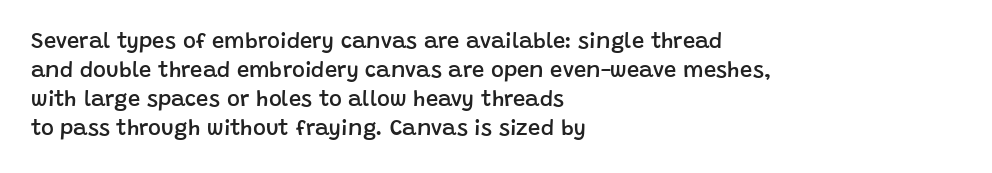
The image shows 22 px text type, upright; set left-aligned, normal line spacing (1.32x), normal letter spacing, not underlined.
